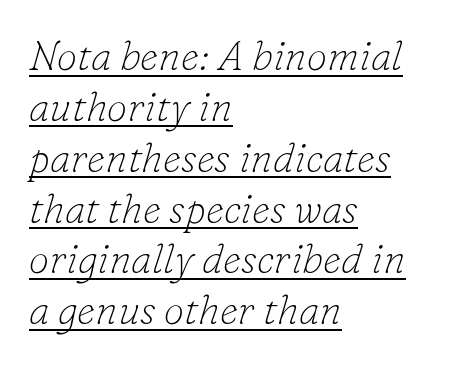
Q: Is the text bold? A: No.
Q: Is the text italic (slanted)? A: Yes, it leans right by about 16 degrees.
Q: Is the typeface a serif or a sans-serif typeface? A: Serif.
Q: Is the text underlined? A: Yes.
Q: How is the paragraph aligned? A: Left-aligned.
Q: Is the spacing between letters normal or unusually wide? A: Normal.
Q: Width (condensed, normal, or wide)? A: Normal.
Q: Stroke contrast? A: Low.
Q: x-height? A: Small.
Q: Monospaced? A: No.
